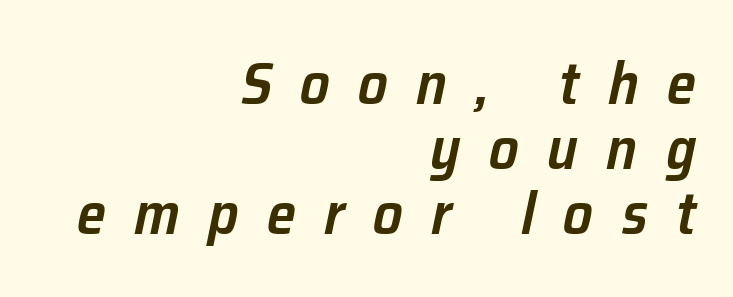
Type without underlining. Glyph-to-glyph distance is far greater than everyday printed text. The letters advance in unequal steps, a hallmark of proportional type. Regarding leading, the lines here are crowded together. An italicized treatment has been applied to the whole sample. Semibold letterforms, between regular and bold.
